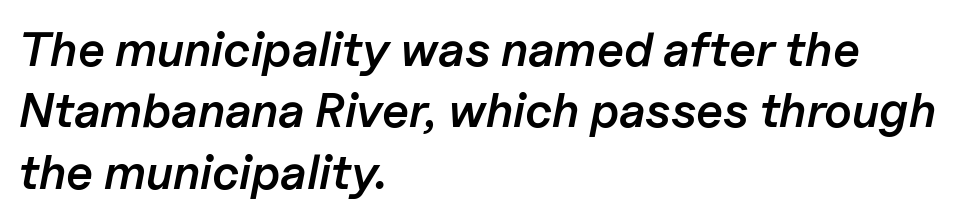
Q: Is the text bold? A: Semi-bold.
Q: Is the text italic (slanted)? A: Yes, it leans right by about 11 degrees.
Q: Is the text underlined? A: No.
Q: How is the paragraph aligned? A: Left-aligned.
Q: Is the spacing between letters normal or unusually wide? A: Normal.
Q: Is the spacing between lines tight, normal or loose? A: Normal.
Q: Width (condensed, normal, or wide)? A: Normal.
Q: Stroke contrast? A: Low.
Q: x-height? A: Medium.
Q: Monospaced? A: No.
